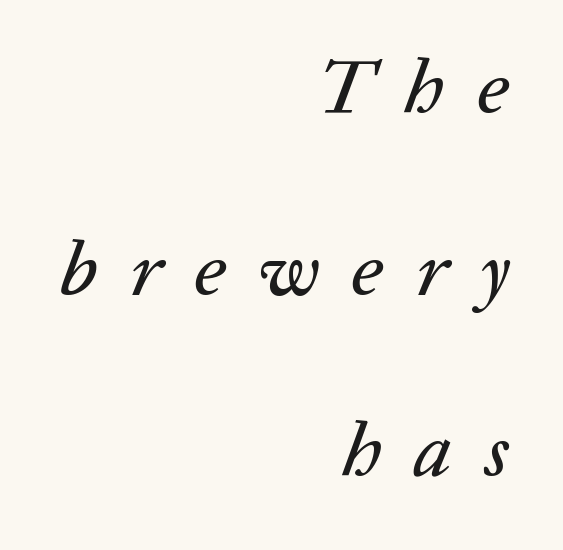
{"italic": "yes", "lean": "right", "slant_degrees": 20, "width": "normal", "stroke_contrast": "low", "x_height": "medium", "monospaced": "no", "underline": "no", "align": "right", "line_spacing": "loose", "line_spacing_ratio": 2.36, "letter_spacing": "wide", "letter_spacing_em": 0.43, "glyph_px": 77}
